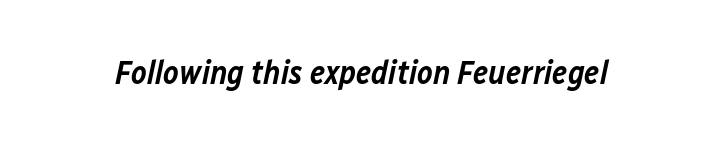
{"italic": "yes", "lean": "right", "slant_degrees": 12, "bold": "semi", "weight": "semibold", "width": "normal", "stroke_contrast": "low", "x_height": "medium", "monospaced": "no", "underline": "no", "letter_spacing": "normal", "letter_spacing_em": 0.0, "glyph_px": 33}
